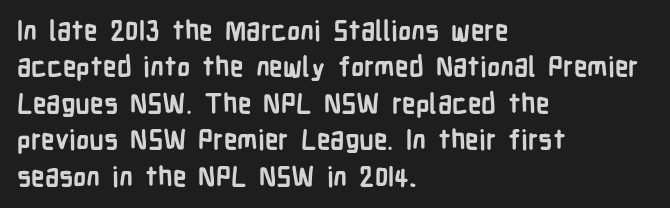
The lettering stays uniformly vertical, giving the passage a roman look. Letters rest on an invisible, unmarked baseline. This block has exactly the height ordinary leading produces. Spacing between characters is what you'd get straight out of the box. Notice how thick the strokes are: this is what a full bold looks like.
